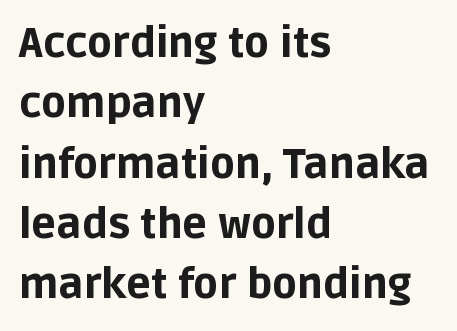
This sample has the flowing, uneven cadence of proportional lettering. Students, observe: this is what conventionally led text looks like. Font category for this specimen: sans-serif. Rendered with straight, roman letterforms. Short note: letters normally spaced. Descender tails drop into unmarked territory.
